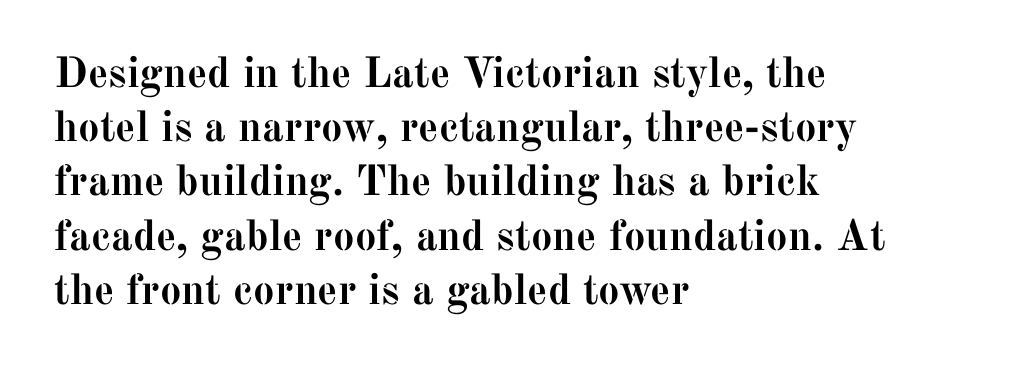
{"serif": "yes", "italic": "no", "bold": "yes", "weight": "semibold", "width": "normal", "stroke_contrast": "medium", "x_height": "medium", "monospaced": "no", "underline": "no", "align": "left", "line_spacing": "normal", "line_spacing_ratio": 1.26, "letter_spacing": "normal", "letter_spacing_em": 0.0, "glyph_px": 43}
